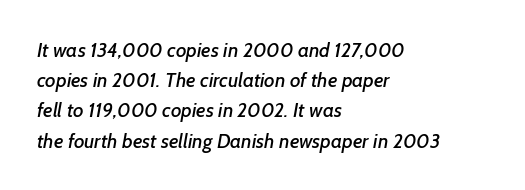
Q: Is the text underlined? A: No.
Q: How is the paragraph aligned? A: Left-aligned.
Q: Is the spacing between letters normal or unusually wide? A: Normal.
Q: Is the spacing between lines tight, normal or loose? A: Normal.
